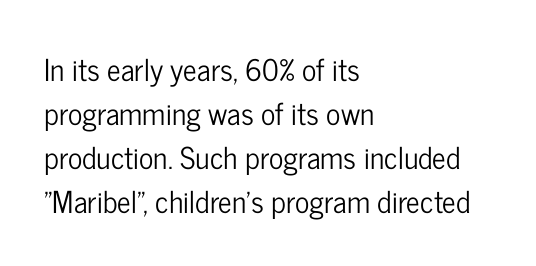
{"serif": "no", "italic": "no", "width": "condensed", "stroke_contrast": "low", "x_height": "medium", "monospaced": "no", "underline": "no", "align": "left", "line_spacing": "normal", "line_spacing_ratio": 1.47, "letter_spacing": "normal", "letter_spacing_em": 0.0, "glyph_px": 30}
